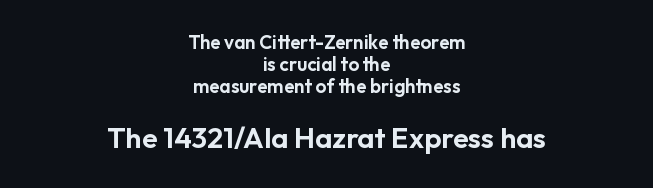
Has an underline been added? It has not. The horizontal fit of the characters is conventional and even. It's the straight-up-and-down kind of type. Note the varied advance widths — an 'i' is clearly narrower than an 'm'. Is the lower block the larger one? Yes — the lower block carries the bigger type. Type style note: lacks serifs.
